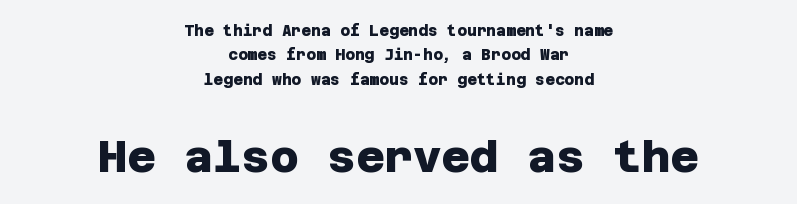
The image shows 44 px heavy sans-serif type; set centered, normal line spacing (1.63x), normal letter spacing, not underlined; the second (bottom) block is 2.93x larger; low stroke contrast and a large x-height.
